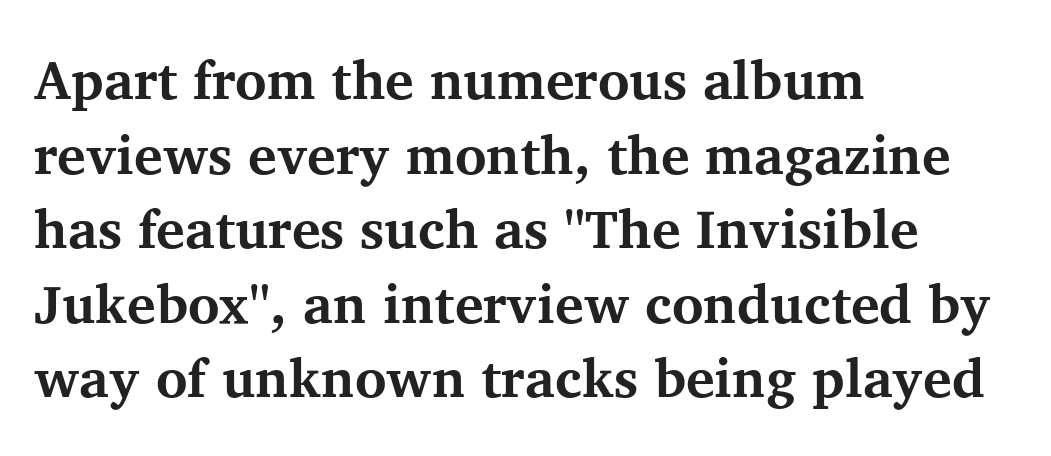
{"serif": "yes", "italic": "no", "bold": "yes", "weight": "bold", "width": "normal", "stroke_contrast": "medium", "x_height": "medium", "monospaced": "no", "underline": "no", "align": "left", "line_spacing": "normal", "line_spacing_ratio": 1.38, "letter_spacing": "normal", "letter_spacing_em": 0.0, "glyph_px": 54}
